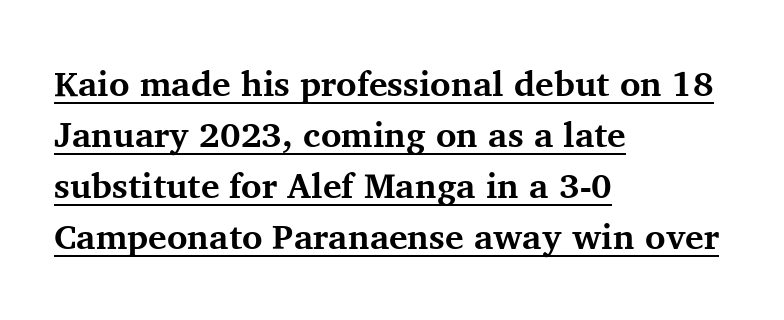
Q: Is the text bold? A: Yes.
Q: Is the text italic (slanted)? A: No, it is upright.
Q: Is the typeface a serif or a sans-serif typeface? A: Serif.
Q: Is the text underlined? A: Yes.
Q: How is the paragraph aligned? A: Left-aligned.
Q: Is the spacing between letters normal or unusually wide? A: Normal.
Q: Is the spacing between lines tight, normal or loose? A: Normal.
Q: Width (condensed, normal, or wide)? A: Normal.
Q: Stroke contrast? A: Medium.
Q: x-height? A: Medium.
Q: Monospaced? A: No.
